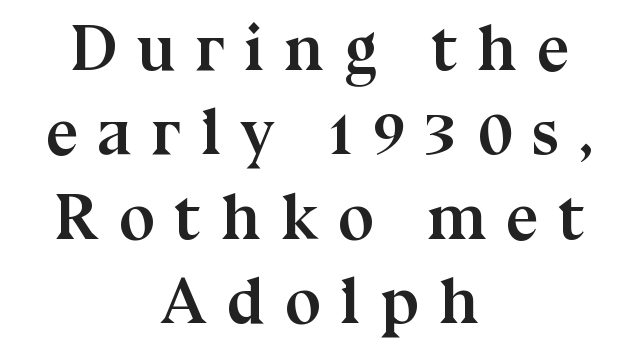
The image shows 65 px semibold serif type, upright; set centered, normal line spacing (1.3x), unusually wide letter spacing (+0.3 em), not underlined; medium stroke contrast and a medium x-height.
